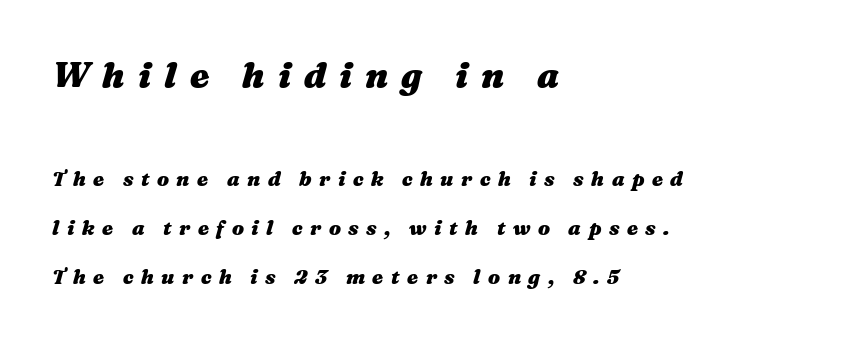
Set as a true bold cut, around the 700 mark. The line-height multiplier appears high, well above default. Any mark beneath the type? The region is blank. The face used here appears at its bigger size in the upper chunk.
